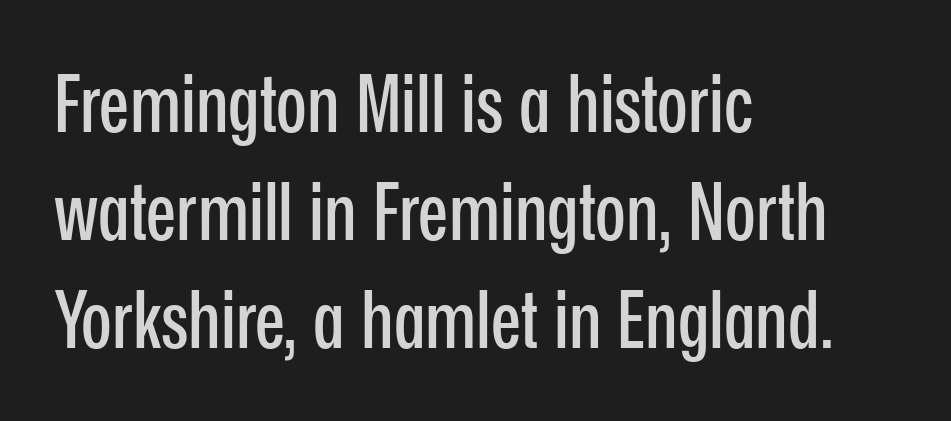
Q: Is the text italic (slanted)? A: No, it is upright.
Q: Is the typeface a serif or a sans-serif typeface? A: Sans-serif.
Q: Is the text underlined? A: No.
Q: How is the paragraph aligned? A: Left-aligned.
Q: Is the spacing between letters normal or unusually wide? A: Normal.
Q: Is the spacing between lines tight, normal or loose? A: Normal.
Q: Width (condensed, normal, or wide)? A: Condensed.
Q: Stroke contrast? A: Low.
Q: x-height? A: Medium.
Q: Monospaced? A: No.
